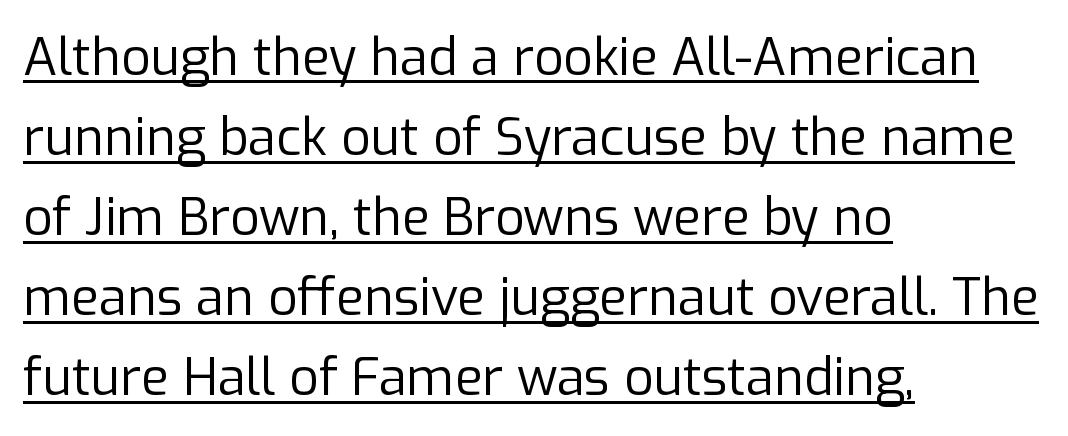
The image shows 51 px regular-weight sans-serif type, upright; set left-aligned, normal line spacing (1.57x), normal letter spacing, underlined; low stroke contrast and a medium x-height.
